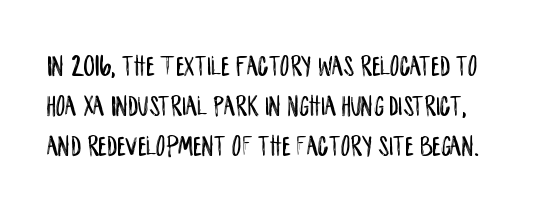
The image shows 30 px condensed sans-serif type, upright; set normal line spacing (1.34x), normal letter spacing, not underlined; low stroke contrast and a large x-height.
